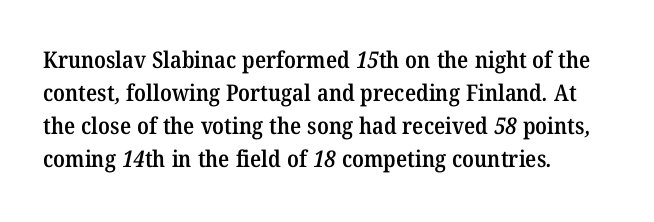
{"bold": "semi", "underline": "no", "align": "left", "line_spacing": "normal", "line_spacing_ratio": 1.43, "letter_spacing": "normal", "letter_spacing_em": 0.0, "glyph_px": 23}
